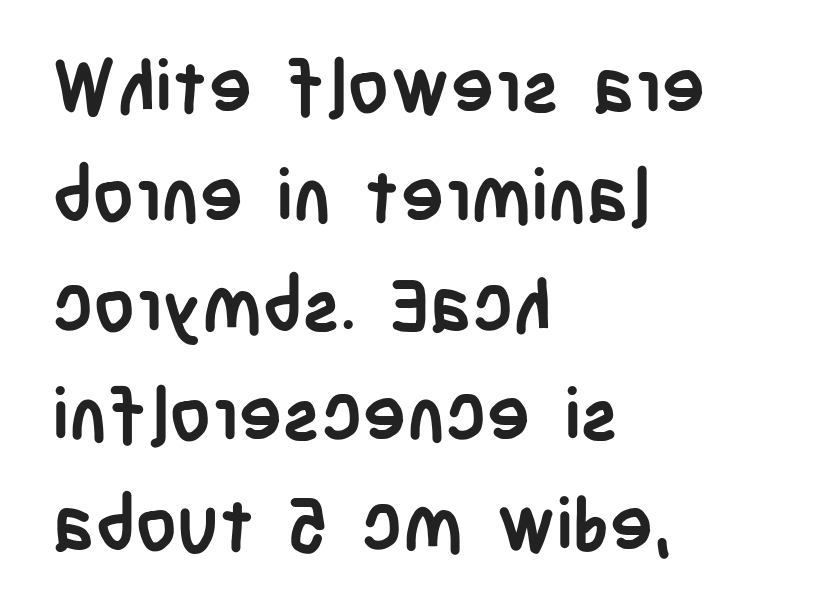
Short note: letters normally spaced. This is sans-serif lettering, the kind often seen on screens and signage. The rendering uses a moderate line-height, typical for paragraphs. Heavy, bold letterforms. All the whitespace from short lines collects on the right. Is this a fixed-width face? No — the glyphs have proportional, varying widths.
